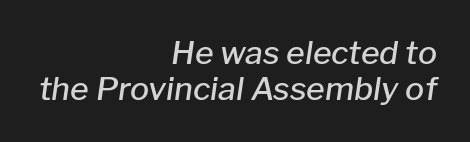
Teacher's note: observe the even right margin — that is flush-right alignment. These words are printed semibold, heavier than regular yet not bold. The typography opts for an oblique posture over an upright one. Reading down the column, the eye jumps only a short way to each next line.
